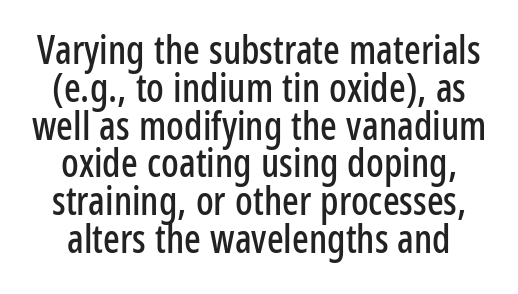
{"serif": "no", "italic": "no", "width": "condensed", "stroke_contrast": "low", "x_height": "medium", "monospaced": "no", "underline": "no", "align": "center", "line_spacing": "tight", "line_spacing_ratio": 0.97, "letter_spacing": "normal", "letter_spacing_em": 0.0, "glyph_px": 39}
